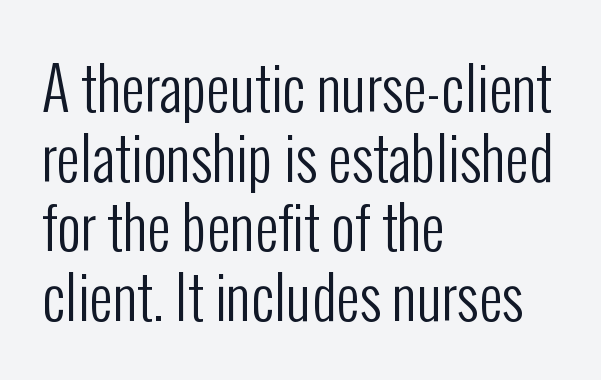
The letters carry no serifs — their stems end cleanly without finishing strokes. The lettering holds an erect, upright posture throughout. The letters sit at their default tracking, neither squeezed nor spread. Each letter keeps its own natural width here, so spacing adapts to shape. The letterforms sit at book weight or below. Glance below the letters and you will spot only blank space.
